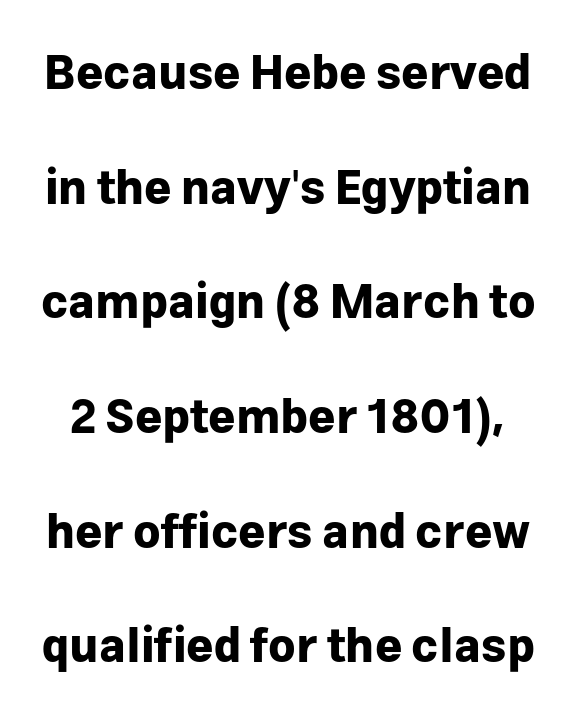
The image shows 47 px bold sans-serif type, upright; set loose line spacing (2.44x), normal letter spacing, not underlined; low stroke contrast and a medium x-height.
